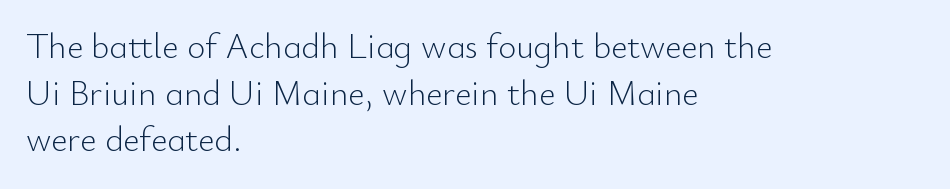
The image shows 35 px light sans-serif type, upright; set left-aligned, normal line spacing (1.33x), normal letter spacing, not underlined; low stroke contrast and a small x-height.
